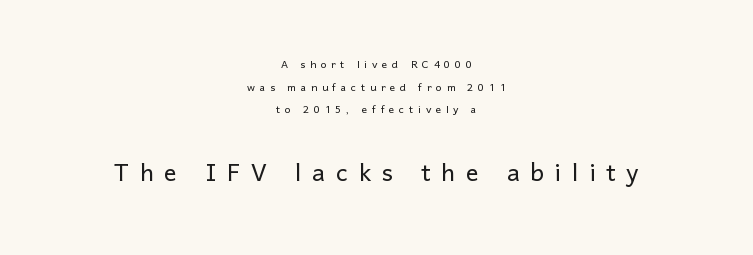
Q: Is the text bold? A: No.
Q: Is the text italic (slanted)? A: No, it is upright.
Q: Is the typeface a serif or a sans-serif typeface? A: Sans-serif.
Q: Is the text underlined? A: No.
Q: How is the paragraph aligned? A: Centered.
Q: Is the spacing between letters normal or unusually wide? A: Unusually wide.
Q: Is the spacing between lines tight, normal or loose? A: Normal.
Q: Which block of text is set in a larger size, the first (top) or the second (bottom)? A: The second (bottom) one.
Q: Width (condensed, normal, or wide)? A: Normal.
Q: Stroke contrast? A: Low.
Q: x-height? A: Medium.
Q: Monospaced? A: No.
